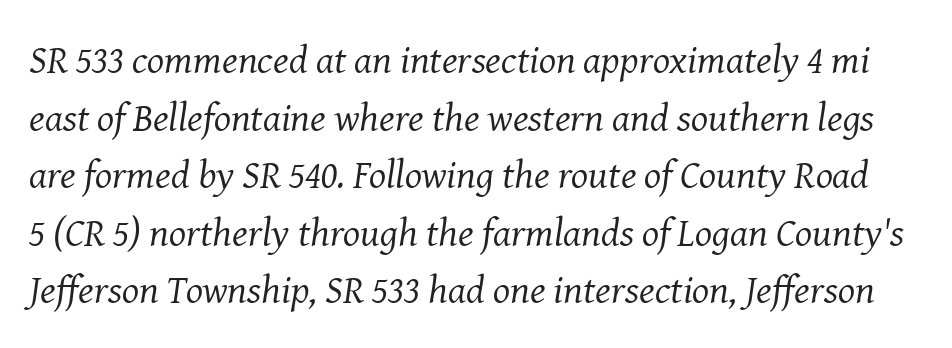
{"serif": "yes", "italic": "yes", "lean": "right", "slant_degrees": 8, "bold": "no", "weight": "regular", "width": "normal", "stroke_contrast": "medium", "x_height": "medium", "monospaced": "no", "underline": "no", "line_spacing": "normal", "line_spacing_ratio": 1.44, "letter_spacing": "normal", "letter_spacing_em": 0.0, "glyph_px": 40}
